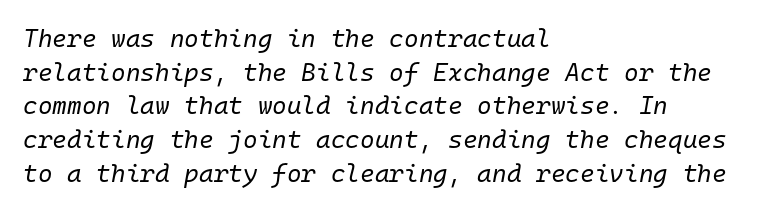
The image shows 25 px text type, italic (leaning right); set left-aligned, normal line spacing (1.35x), normal letter spacing, not underlined.
